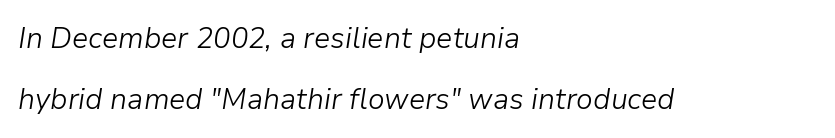
The gap between lines stays unmarked. Proportional: the letters do not fall into vertical columns. Rows of type keep a wide berth in the vertical direction. These lines stack with their left ends in a neat column. Style check: oblique.
